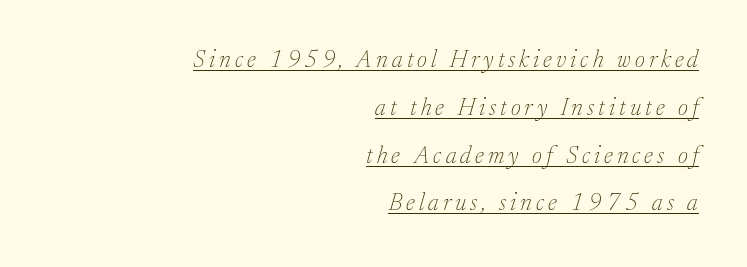
Q: Is the text bold? A: No.
Q: Is the text italic (slanted)? A: Yes, it leans right by about 17 degrees.
Q: Is the text underlined? A: Yes.
Q: How is the paragraph aligned? A: Right-aligned.
Q: Is the spacing between lines tight, normal or loose? A: Loose.
